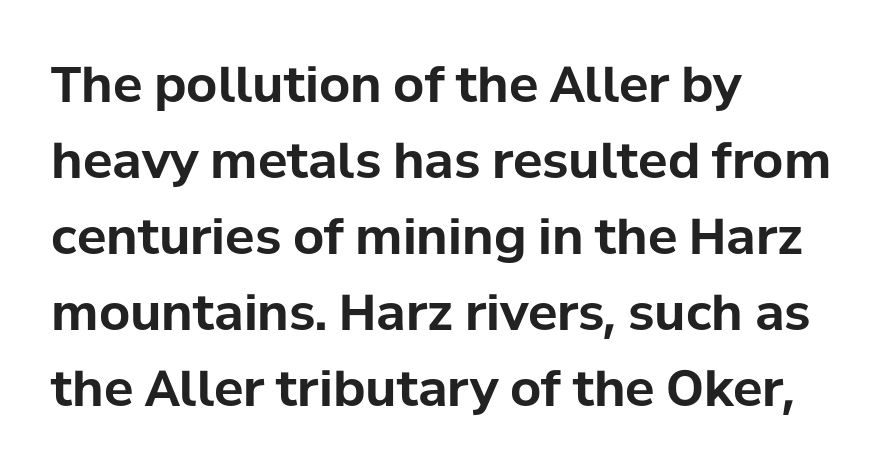
{"serif": "no", "italic": "no", "bold": "yes", "weight": "bold", "width": "normal", "stroke_contrast": "low", "x_height": "medium", "monospaced": "no", "underline": "no", "align": "left", "line_spacing": "normal", "line_spacing_ratio": 1.55, "letter_spacing": "normal", "letter_spacing_em": 0.0, "glyph_px": 49}
